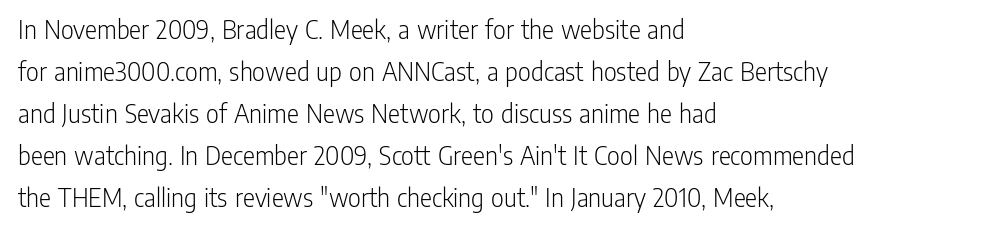
Q: Is the text bold? A: No.
Q: Is the text italic (slanted)? A: No, it is upright.
Q: Is the typeface a serif or a sans-serif typeface? A: Sans-serif.
Q: Is the text underlined? A: No.
Q: How is the paragraph aligned? A: Left-aligned.
Q: Is the spacing between letters normal or unusually wide? A: Normal.
Q: Is the spacing between lines tight, normal or loose? A: Normal.
Q: Width (condensed, normal, or wide)? A: Condensed.
Q: Stroke contrast? A: Low.
Q: x-height? A: Medium.
Q: Monospaced? A: No.
